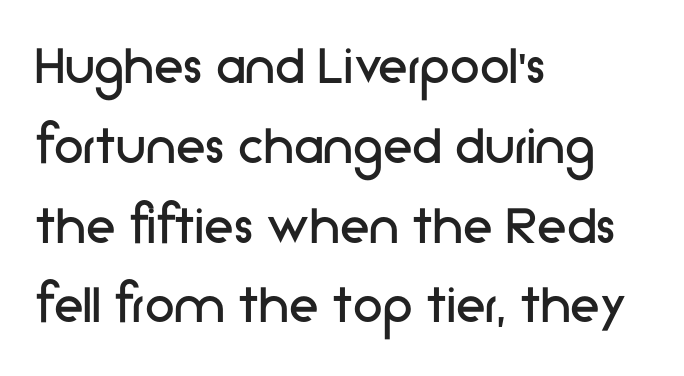
The image shows 60 px regular-weight sans-serif type, upright; set left-aligned, normal line spacing (1.33x), normal letter spacing, not underlined; low stroke contrast and a medium x-height.
